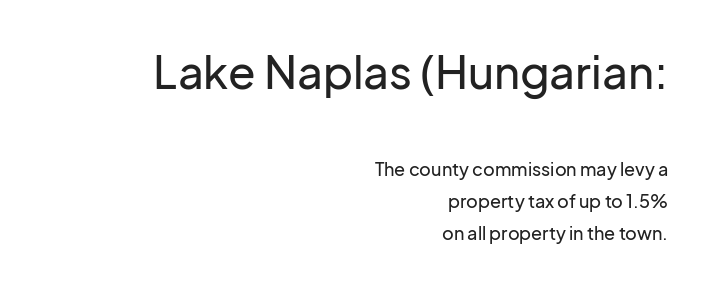
The image shows 45 px sans-serif type, upright; set right-aligned, line spacing 1.76x, normal letter spacing, not underlined; the first (top) block is 2.5x larger; low stroke contrast and a medium x-height.
